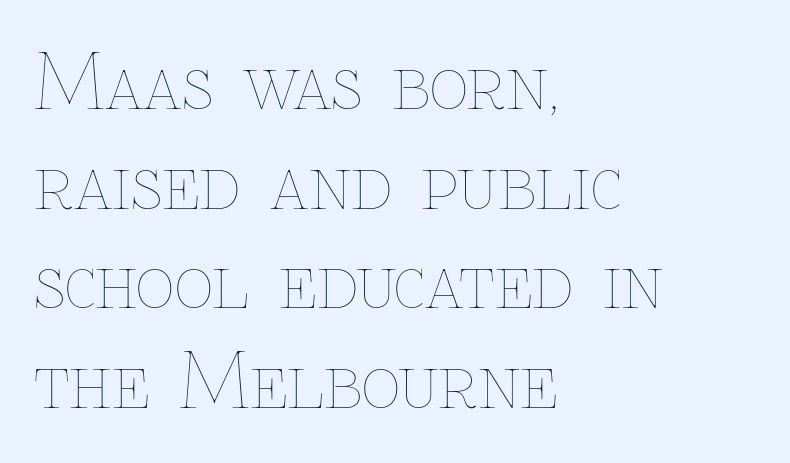
{"italic": "no", "bold": "no", "weight": "thin", "width": "normal", "stroke_contrast": "low", "x_height": "medium", "monospaced": "no", "underline": "no", "align": "left", "line_spacing": "normal", "line_spacing_ratio": 1.33, "letter_spacing": "normal", "letter_spacing_em": 0.0, "glyph_px": 75}
